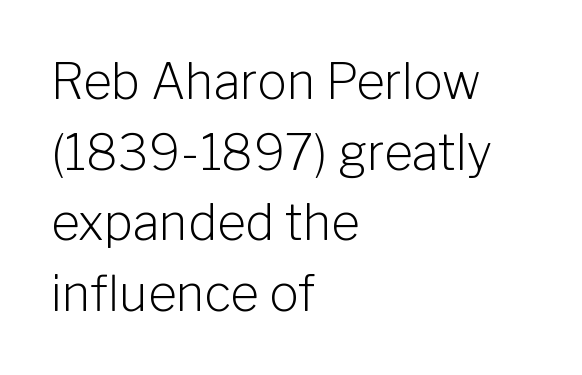
Q: Is the text bold? A: No.
Q: Is the text italic (slanted)? A: No, it is upright.
Q: Is the typeface a serif or a sans-serif typeface? A: Sans-serif.
Q: Is the text underlined? A: No.
Q: How is the paragraph aligned? A: Left-aligned.
Q: Is the spacing between letters normal or unusually wide? A: Normal.
Q: Is the spacing between lines tight, normal or loose? A: Normal.
Q: Width (condensed, normal, or wide)? A: Normal.
Q: Stroke contrast? A: Low.
Q: x-height? A: Medium.
Q: Monospaced? A: No.
